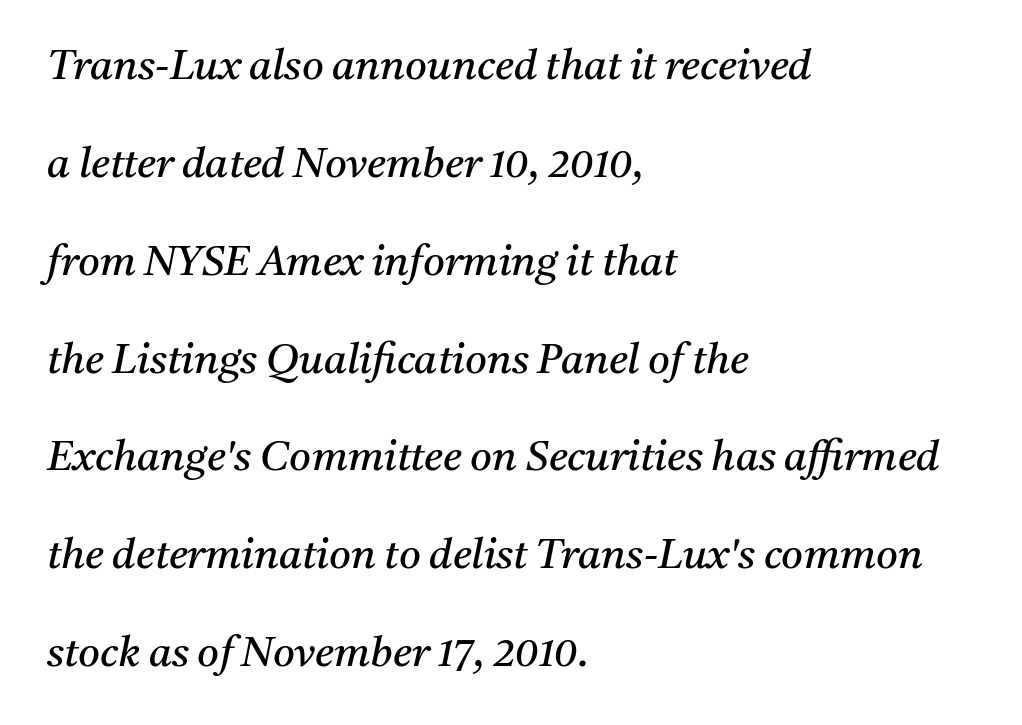
{"serif": "yes", "italic": "yes", "lean": "right", "slant_degrees": 11, "bold": "no", "weight": "regular", "width": "normal", "stroke_contrast": "medium", "x_height": "medium", "monospaced": "no", "underline": "no", "align": "left", "line_spacing": "loose", "line_spacing_ratio": 2.33, "letter_spacing": "normal", "letter_spacing_em": 0.0, "glyph_px": 42}
